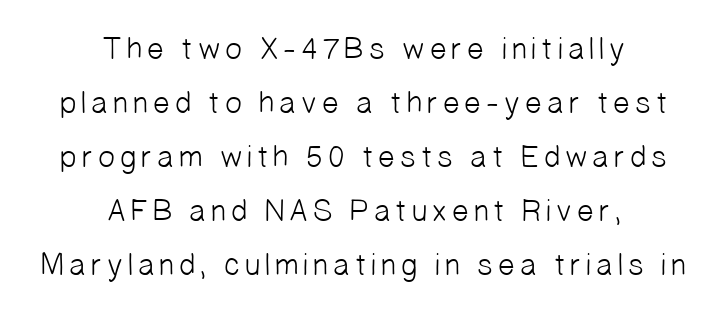
The image shows 31 px light sans-serif type; set centered, line spacing 1.74x, not underlined; low stroke contrast and a medium x-height.
